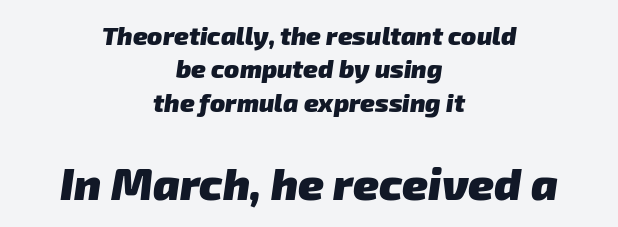
Size hierarchy here favors the trailing block over the leading one. Inter-character spacing is left at the font's built-in metrics. On the weight axis this lands at bold, roughly 700. In CSS terms this would be text-align: center.
